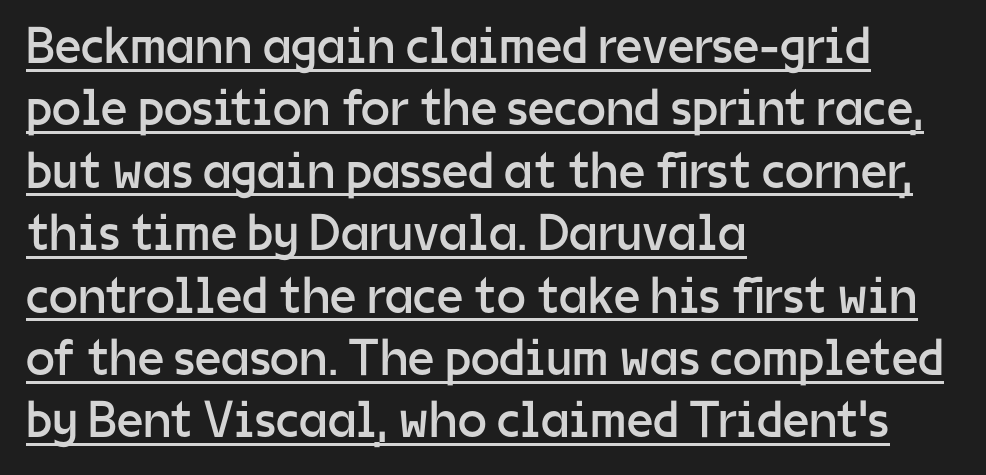
The image shows 52 px regular-weight sans-serif type, upright; set left-aligned, line spacing 1.2x, normal letter spacing, underlined; low stroke contrast and a medium x-height.
